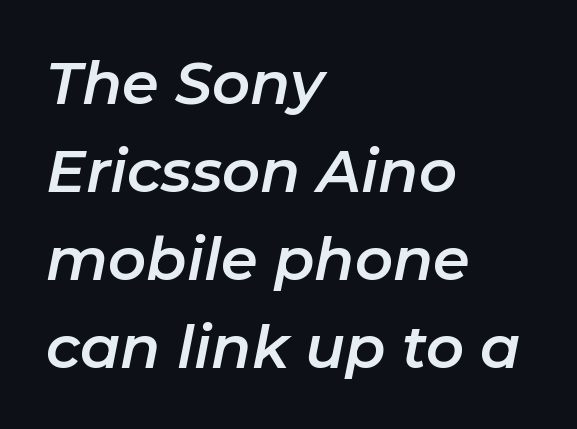
Q: Is the text italic (slanted)? A: Yes, it leans right by about 11 degrees.
Q: Is the text underlined? A: No.
Q: How is the paragraph aligned? A: Left-aligned.
Q: Is the spacing between letters normal or unusually wide? A: Normal.
Q: Is the spacing between lines tight, normal or loose? A: Normal.
Q: Width (condensed, normal, or wide)? A: Normal.
Q: Stroke contrast? A: Low.
Q: x-height? A: Medium.
Q: Monospaced? A: No.
